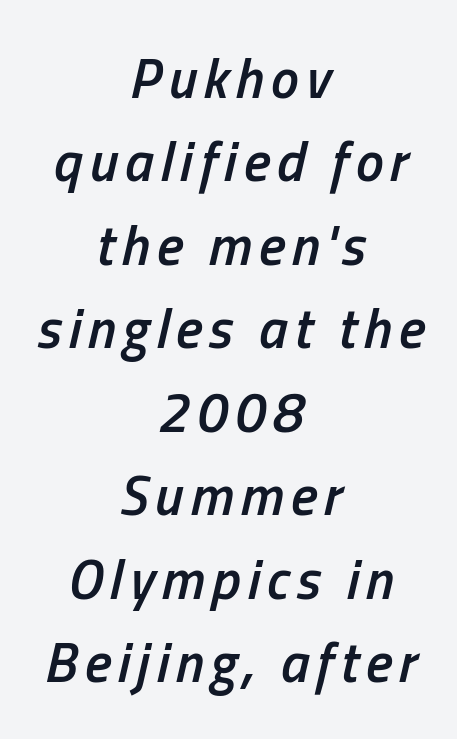
Q: Is the text bold? A: Semi-bold.
Q: Is the text italic (slanted)? A: Yes, it leans right by about 13 degrees.
Q: Is the text underlined? A: No.
Q: How is the paragraph aligned? A: Centered.
Q: Is the spacing between lines tight, normal or loose? A: Normal.
Q: Width (condensed, normal, or wide)? A: Condensed.
Q: Stroke contrast? A: Low.
Q: x-height? A: Medium.
Q: Monospaced? A: No.
